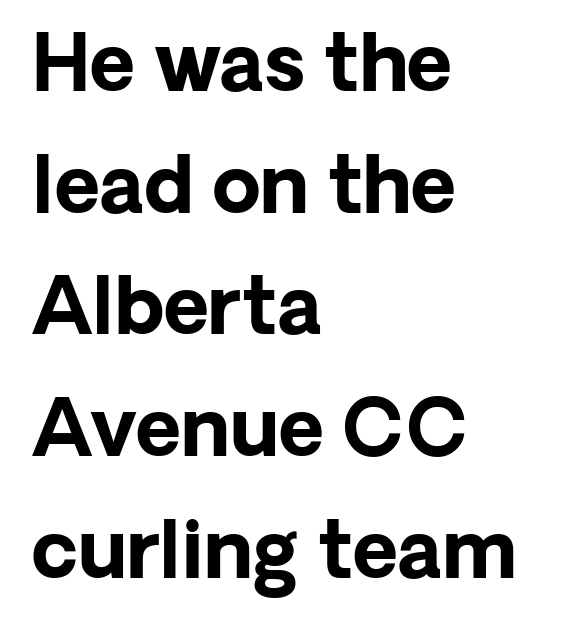
Q: Is the text bold? A: Yes.
Q: Is the text italic (slanted)? A: No, it is upright.
Q: Is the typeface a serif or a sans-serif typeface? A: Sans-serif.
Q: Is the text underlined? A: No.
Q: How is the paragraph aligned? A: Left-aligned.
Q: Is the spacing between letters normal or unusually wide? A: Normal.
Q: Is the spacing between lines tight, normal or loose? A: Normal.
Q: Width (condensed, normal, or wide)? A: Normal.
Q: Stroke contrast? A: Low.
Q: x-height? A: Medium.
Q: Monospaced? A: No.
